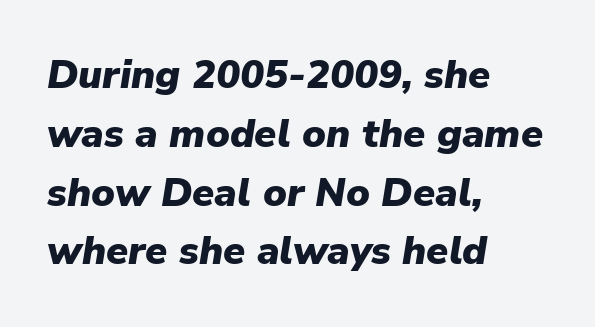
Does the leading feel generous? No, just average. Check under the words: just untouched page. Weight: bold. Line starts are locked; line ends wander.
